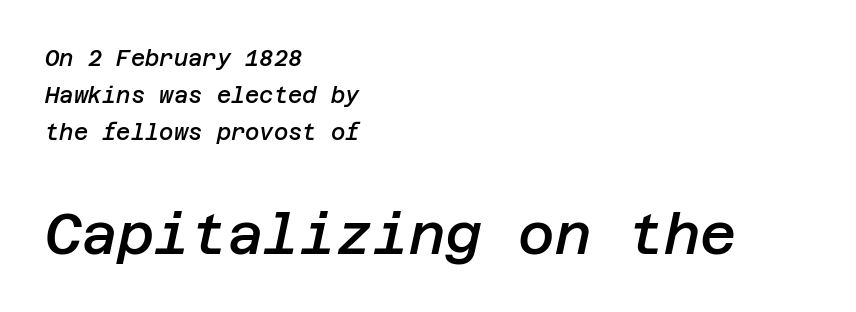
The image shows 56 px semibold type, italic (leaning right); set left-aligned, normal line spacing (1.68x), normal letter spacing, not underlined; the second (bottom) block is 2.55x larger; low stroke contrast and a large x-height.
